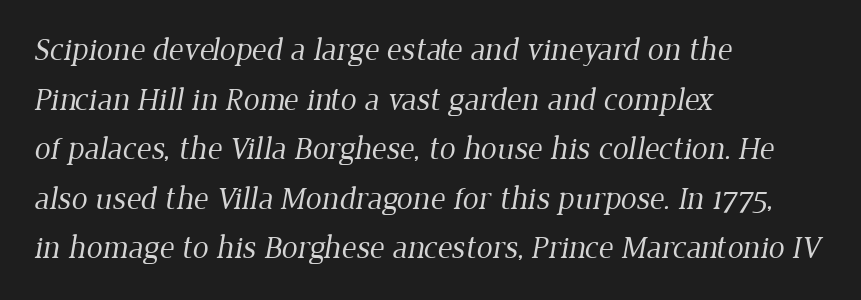
{"serif": "yes", "bold": "no", "weight": "regular", "width": "normal", "stroke_contrast": "low", "x_height": "medium", "monospaced": "no", "underline": "no", "align": "left", "line_spacing": "normal", "line_spacing_ratio": 1.55, "letter_spacing": "normal", "letter_spacing_em": 0.0, "glyph_px": 32}
